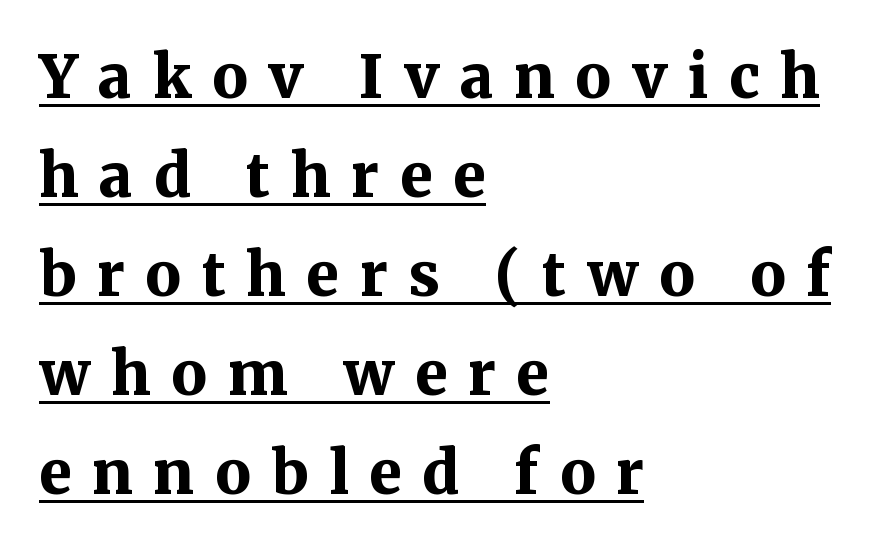
{"serif": "yes", "italic": "no", "bold": "yes", "weight": "bold", "width": "normal", "stroke_contrast": "medium", "x_height": "medium", "monospaced": "no", "underline": "yes", "align": "left", "line_spacing": "normal", "line_spacing_ratio": 1.68, "letter_spacing": "wide", "letter_spacing_em": 0.35, "glyph_px": 59}
